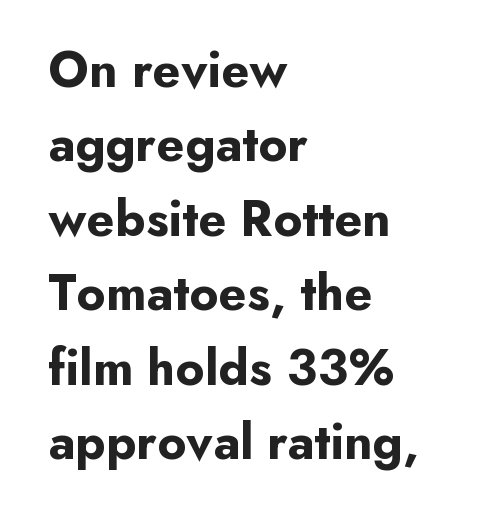
Q: Is the text bold? A: Yes.
Q: Is the text italic (slanted)? A: No, it is upright.
Q: Is the typeface a serif or a sans-serif typeface? A: Sans-serif.
Q: Is the text underlined? A: No.
Q: How is the paragraph aligned? A: Left-aligned.
Q: Is the spacing between letters normal or unusually wide? A: Normal.
Q: Is the spacing between lines tight, normal or loose? A: Normal.
Q: Width (condensed, normal, or wide)? A: Normal.
Q: Stroke contrast? A: Low.
Q: x-height? A: Small.
Q: Monospaced? A: No.
